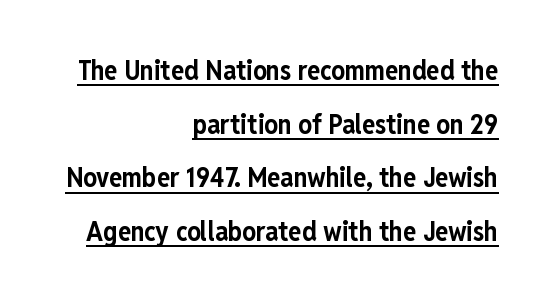
The image shows 27 px bold type, upright; set right-aligned, loose line spacing (1.99x), normal letter spacing, underlined.
